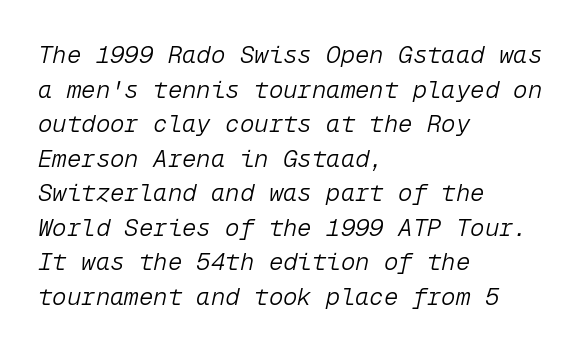
Vertical spacing — default. There is no visible air inserted between adjacent glyphs. Leftover space on each line is placed entirely after the last word. An italicized treatment has been applied to the whole sample. Weight: regular or lighter.
